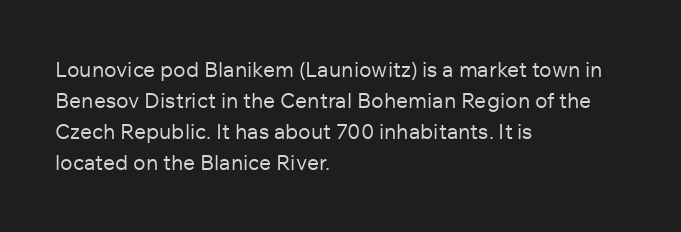
No chunkiness to these letters — they're not bold. The area under the type is left untouched. This rendering uses left alignment, leaving the right contour irregular. The font's upright variant was chosen for this text. Compared with typical body copy, the letter spacing here is the same.
